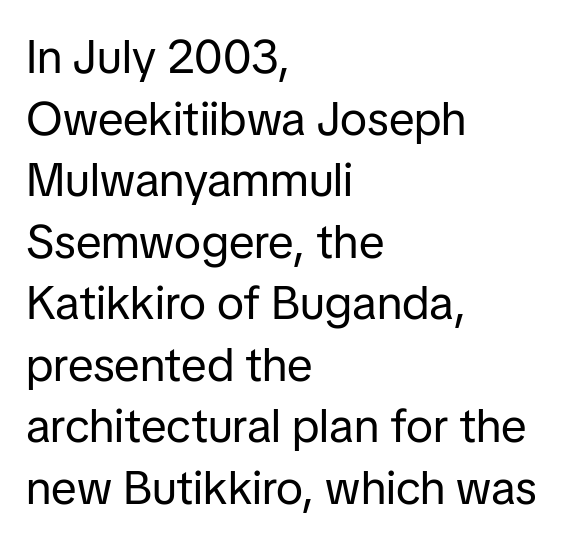
{"serif": "no", "italic": "no", "bold": "no", "weight": "regular", "width": "normal", "stroke_contrast": "low", "x_height": "medium", "monospaced": "no", "underline": "no", "align": "left", "line_spacing": "normal", "line_spacing_ratio": 1.31, "letter_spacing": "normal", "letter_spacing_em": 0.0, "glyph_px": 47}
